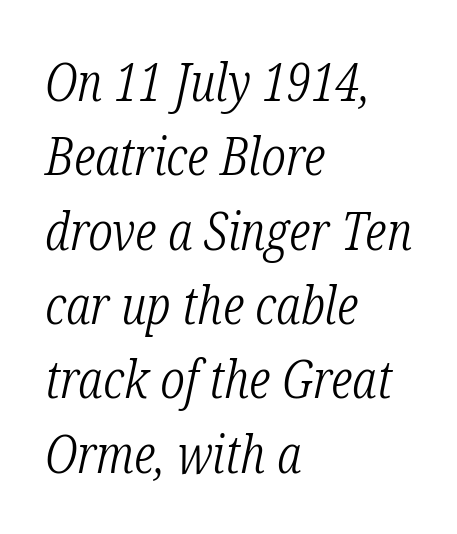
The image shows 52 px light, condensed serif type, italic (leaning right); set left-aligned, normal line spacing (1.43x), normal letter spacing, not underlined; low stroke contrast and a medium x-height.
